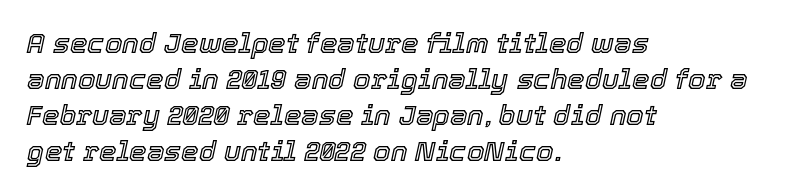
Q: Is the text italic (slanted)? A: Yes, it leans right by about 12 degrees.
Q: Is the text underlined? A: No.
Q: How is the paragraph aligned? A: Left-aligned.
Q: Is the spacing between letters normal or unusually wide? A: Normal.
Q: Is the spacing between lines tight, normal or loose? A: Normal.
Q: Width (condensed, normal, or wide)? A: Normal.
Q: x-height? A: Medium.
Q: Monospaced? A: No.
